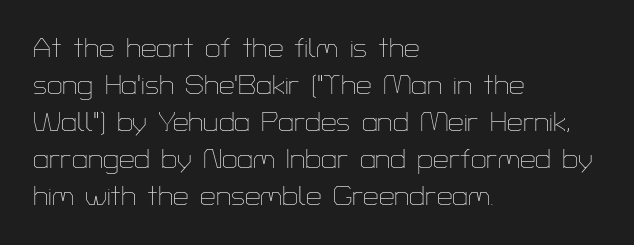
The image shows 28 px thin sans-serif type, upright; set left-aligned, normal line spacing (1.32x), normal letter spacing, not underlined; low stroke contrast and a medium x-height.
